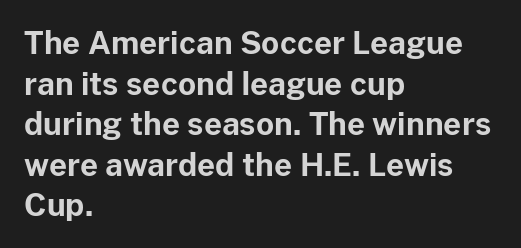
The image shows 31 px bold sans-serif type, upright; set left-aligned, normal line spacing (1.31x), normal letter spacing, not underlined; low stroke contrast and a medium x-height.
